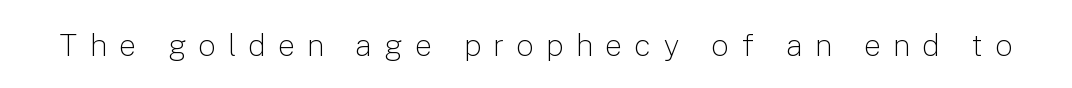
Q: Is the text bold? A: No.
Q: Is the text italic (slanted)? A: No, it is upright.
Q: Is the typeface a serif or a sans-serif typeface? A: Sans-serif.
Q: Is the text underlined? A: No.
Q: Is the spacing between letters normal or unusually wide? A: Unusually wide.
Q: Width (condensed, normal, or wide)? A: Normal.
Q: Stroke contrast? A: Low.
Q: x-height? A: Medium.
Q: Monospaced? A: No.
